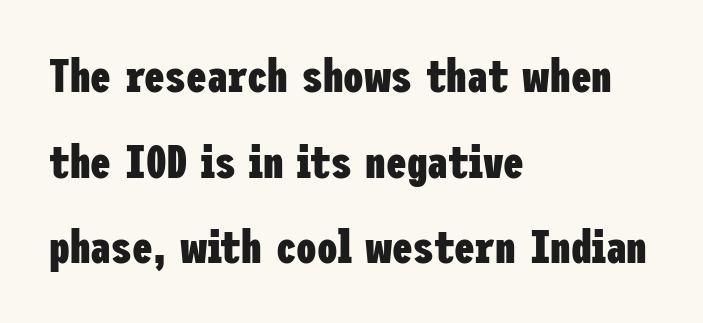
Caption: bold face, heavy strokes. Tracking value appears to be zero — textbook default spacing. Check under the words: just untouched page. Check where the strokes stop: nothing finishes them off — pure sans. Notice how the passage keeps a crisp vertical edge on the left only.
